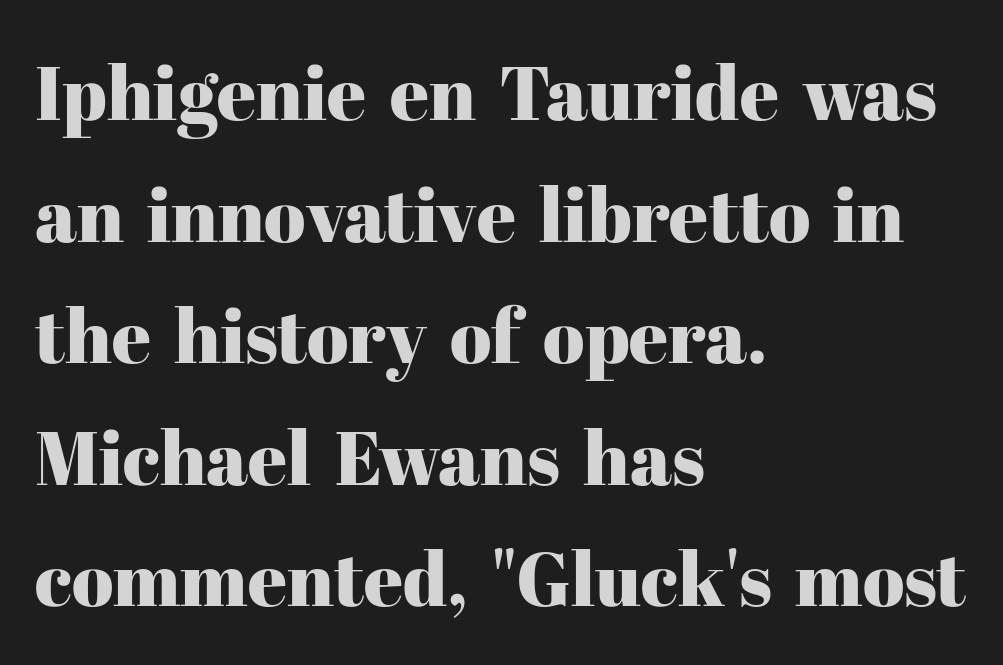
Each letter's strokes conclude with small projecting serifs. Layout note: lines flush left. The face used here is proportionally spaced, like ordinary book or web type. Vertically, the passage feels balanced, rows spaced as you'd expect. The face used here is rendered with its standard letterfit.
